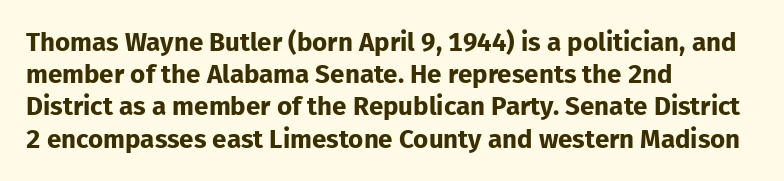
The image shows 26 px bold type, upright; set left-aligned, line spacing 1.24x, normal letter spacing, not underlined.
